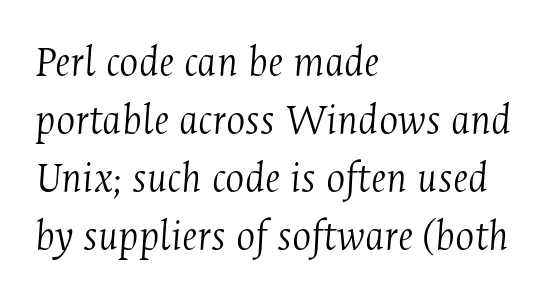
Alignment: flush left. Default kerning and tracking; the words read as compact shapes. You can tell from the footed stems that serif type was used. A quiet, ordinary-to-light weight characterises the typeface.
